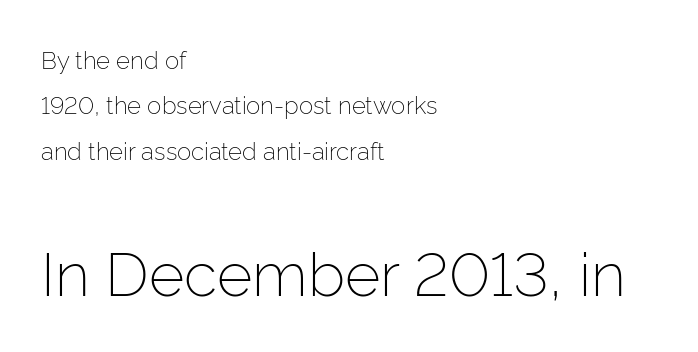
{"serif": "no", "italic": "no", "bold": "no", "weight": "light", "width": "normal", "stroke_contrast": "low", "x_height": "medium", "monospaced": "no", "underline": "no", "align": "left", "line_spacing_ratio": 1.89, "letter_spacing": "normal", "letter_spacing_em": 0.0, "larger_block": "second", "size_ratio": 2.54, "glyph_px": 61}
